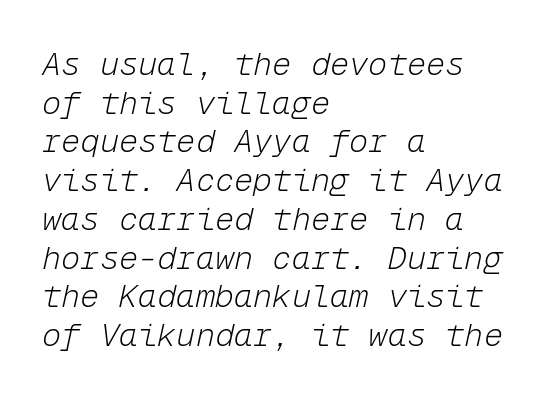
The image shows 32 px light type, italic (leaning right), monospaced; set left-aligned, line spacing 1.21x, normal letter spacing, not underlined; low stroke contrast and a medium x-height.
